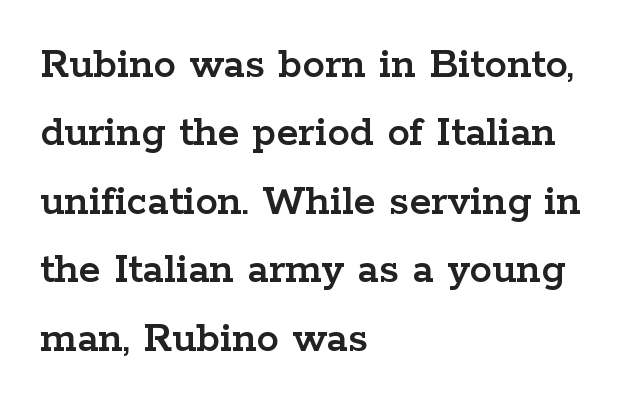
{"serif": "yes", "italic": "no", "width": "wide", "stroke_contrast": "low", "x_height": "medium", "monospaced": "no", "underline": "no", "align": "left", "line_spacing": "normal", "line_spacing_ratio": 1.52, "letter_spacing": "normal", "letter_spacing_em": 0.0, "glyph_px": 45}
